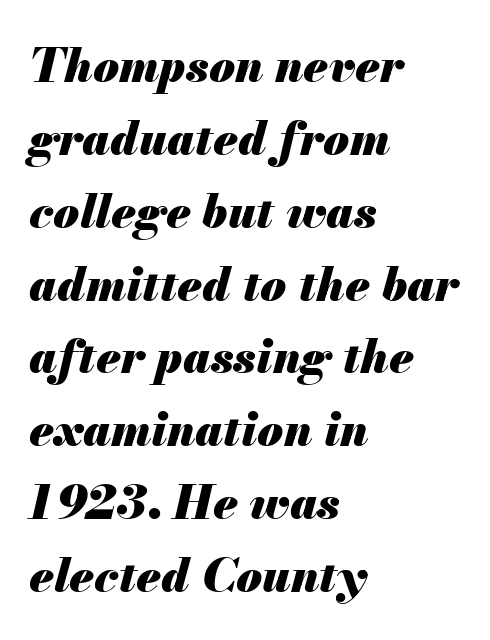
Q: Is the text bold? A: Yes.
Q: Is the text italic (slanted)? A: Yes, it leans right by about 13 degrees.
Q: Is the text underlined? A: No.
Q: How is the paragraph aligned? A: Left-aligned.
Q: Is the spacing between letters normal or unusually wide? A: Normal.
Q: Is the spacing between lines tight, normal or loose? A: Normal.
Q: Width (condensed, normal, or wide)? A: Normal.
Q: Stroke contrast? A: Medium.
Q: x-height? A: Small.
Q: Monospaced? A: No.
